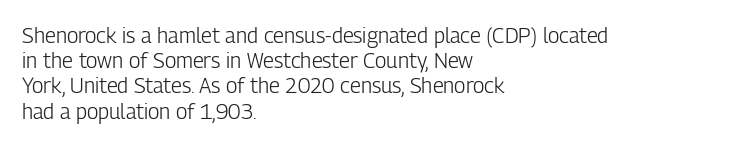
{"italic": "no", "bold": "no", "underline": "no", "align": "left", "line_spacing_ratio": 1.2, "letter_spacing": "normal", "letter_spacing_em": 0.0, "glyph_px": 21}
